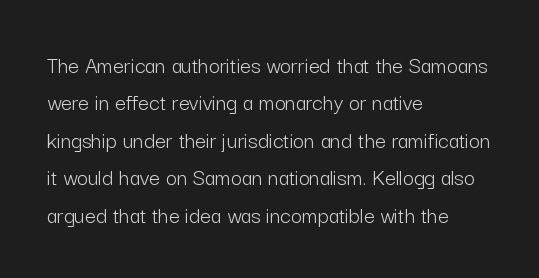
Evenly set lines give the paragraph a standard silhouette. Here the glyphs are tracked normally, forming tight word shapes. Rule under the text: the space is simply empty. Italic? Not at all — the glyphs are vertical. These glyphs show unthickened strokes, regular width or finer.
